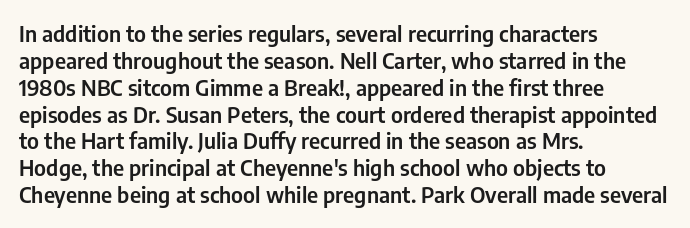
Q: Is the text italic (slanted)? A: No, it is upright.
Q: Is the text underlined? A: No.
Q: How is the paragraph aligned? A: Left-aligned.
Q: Is the spacing between letters normal or unusually wide? A: Normal.
